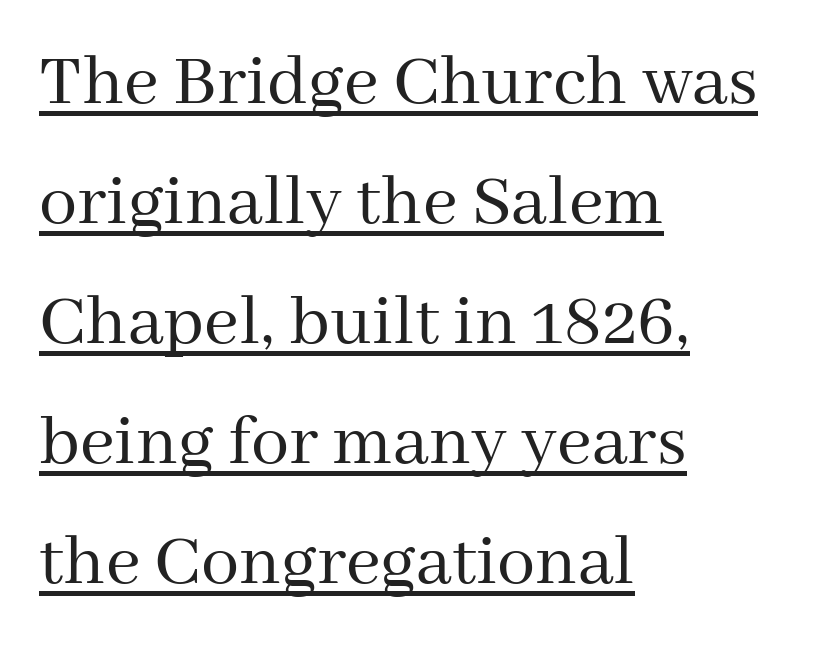
Q: Is the text bold? A: No.
Q: Is the text italic (slanted)? A: No, it is upright.
Q: Is the typeface a serif or a sans-serif typeface? A: Serif.
Q: Is the text underlined? A: Yes.
Q: How is the paragraph aligned? A: Left-aligned.
Q: Is the spacing between letters normal or unusually wide? A: Normal.
Q: Is the spacing between lines tight, normal or loose? A: Normal.
Q: Width (condensed, normal, or wide)? A: Normal.
Q: Stroke contrast? A: Medium.
Q: x-height? A: Medium.
Q: Monospaced? A: No.
